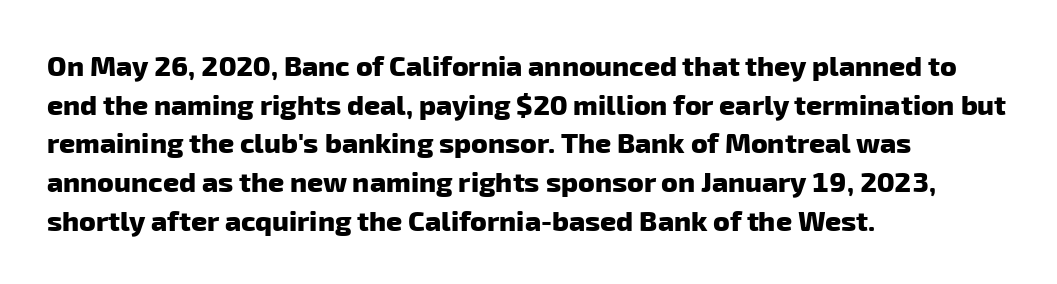
The image shows 28 px heavy sans-serif type; set left-aligned, normal line spacing (1.38x), normal letter spacing, not underlined; low stroke contrast and a medium x-height.
